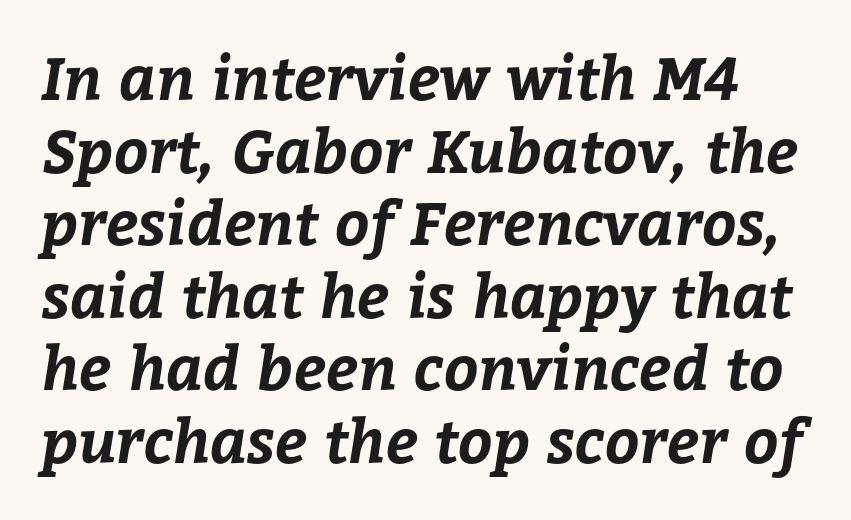
{"bold": "yes", "weight": "bold", "width": "normal", "stroke_contrast": "low", "x_height": "medium", "monospaced": "no", "underline": "no", "line_spacing_ratio": 1.21, "letter_spacing": "normal", "letter_spacing_em": 0.0, "glyph_px": 60}
